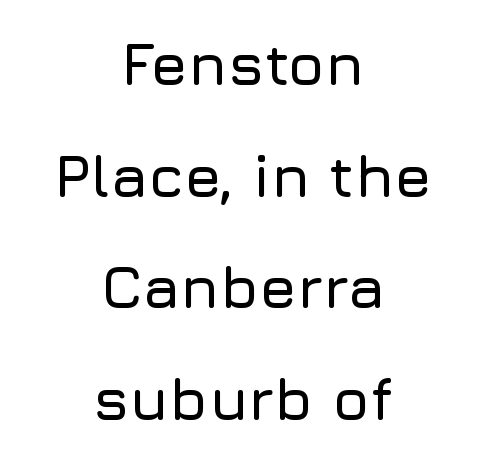
The image shows 60 px sans-serif type, upright; set centered, line spacing 1.86x, normal letter spacing, not underlined; low stroke contrast and a medium x-height.
